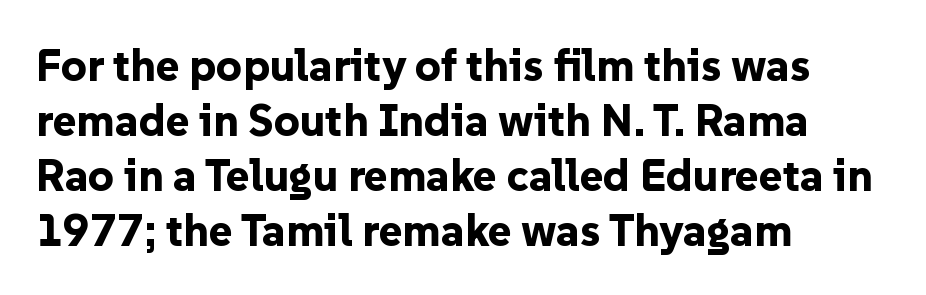
Q: Is the text bold? A: Yes.
Q: Is the text italic (slanted)? A: No, it is upright.
Q: Is the typeface a serif or a sans-serif typeface? A: Sans-serif.
Q: Is the text underlined? A: No.
Q: How is the paragraph aligned? A: Left-aligned.
Q: Is the spacing between letters normal or unusually wide? A: Normal.
Q: Width (condensed, normal, or wide)? A: Normal.
Q: Stroke contrast? A: Low.
Q: x-height? A: Medium.
Q: Monospaced? A: No.
